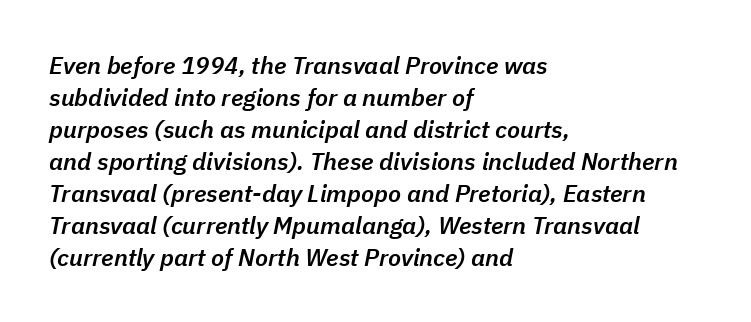
The image shows 24 px text type, italic (leaning right); set left-aligned, normal line spacing (1.33x), normal letter spacing, not underlined.
